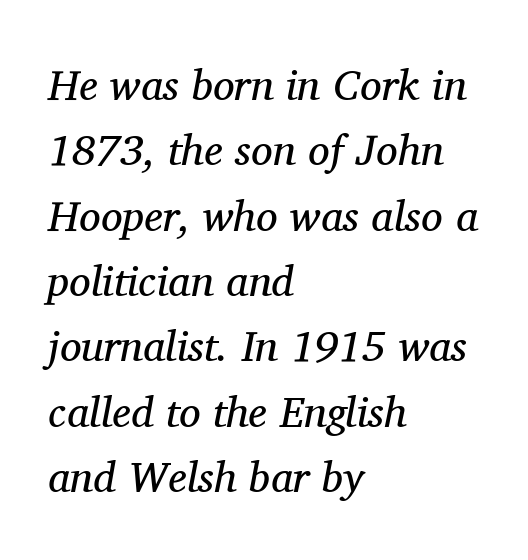
The image shows 43 px regular-weight serif type, italic (leaning right); set left-aligned, normal line spacing (1.52x), normal letter spacing, not underlined; medium stroke contrast and a medium x-height.
